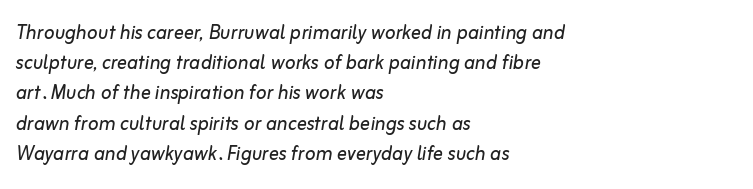
Q: Is the text bold? A: No.
Q: Is the text italic (slanted)? A: Yes, it leans right by about 10 degrees.
Q: Is the text underlined? A: No.
Q: How is the paragraph aligned? A: Left-aligned.
Q: Is the spacing between letters normal or unusually wide? A: Normal.
